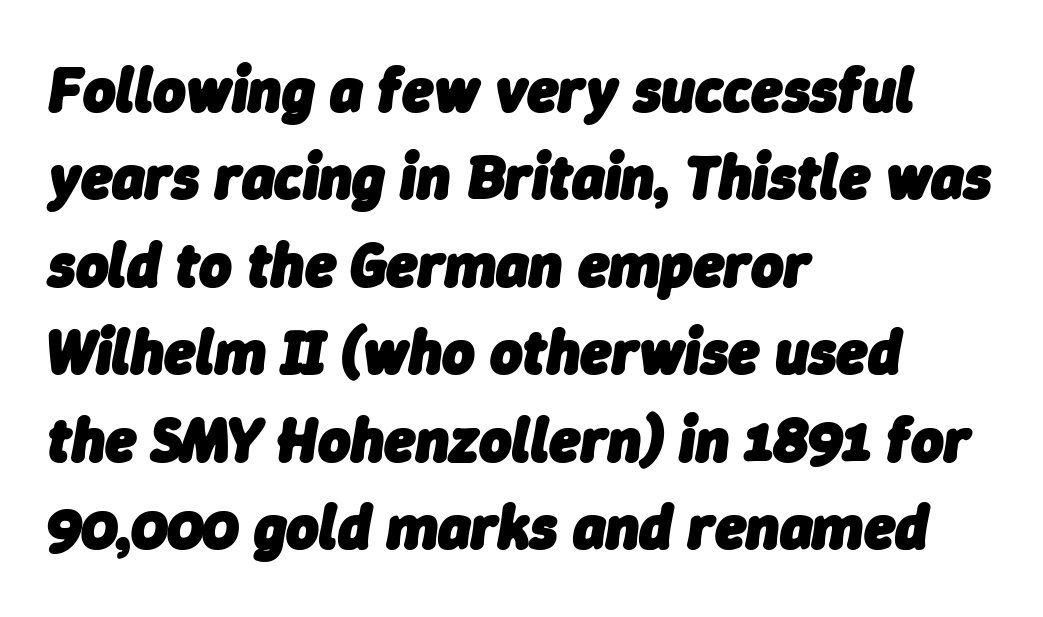
Q: Is the text bold? A: Yes.
Q: Is the text italic (slanted)? A: Yes, it leans right by about 9 degrees.
Q: Is the text underlined? A: No.
Q: How is the paragraph aligned? A: Left-aligned.
Q: Is the spacing between letters normal or unusually wide? A: Normal.
Q: Is the spacing between lines tight, normal or loose? A: Normal.
Q: Width (condensed, normal, or wide)? A: Normal.
Q: Stroke contrast? A: Low.
Q: x-height? A: Medium.
Q: Monospaced? A: No.
